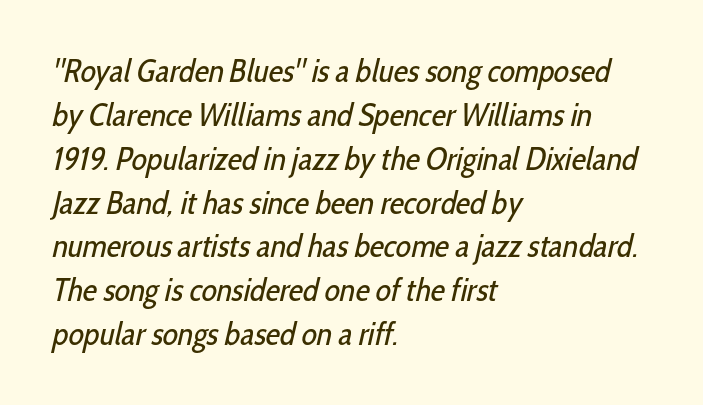
Default kerning and tracking; the words read as compact shapes. Think of a printed novel: that variable character pitch is what you see here. Normally led — the rows are evenly, conventionally spaced. Caption: face not bold, strokes unweighted. Notice how the passage keeps a crisp vertical edge on the left only. Type without underlining.
